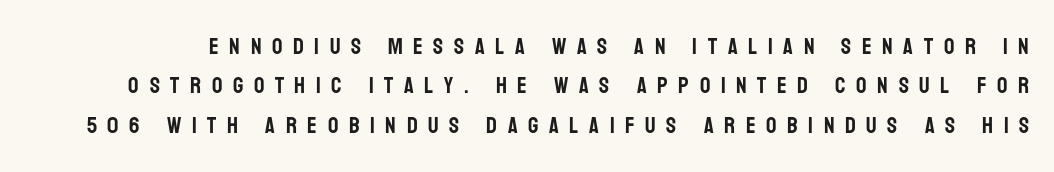
The image shows 23 px text type, upright; set line spacing 1.71x, unusually wide letter spacing (+0.46 em), not underlined.
